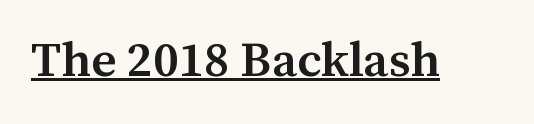
The image shows 49 px semibold serif type, upright; set normal letter spacing, underlined; medium stroke contrast and a medium x-height.
